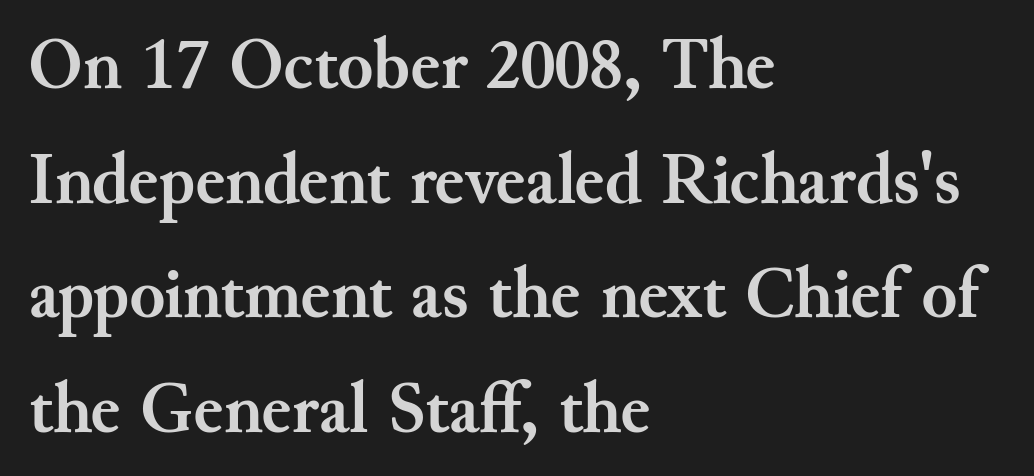
{"serif": "yes", "italic": "no", "bold": "yes", "weight": "semibold", "width": "normal", "stroke_contrast": "medium", "x_height": "small", "monospaced": "no", "underline": "no", "align": "left", "line_spacing": "normal", "line_spacing_ratio": 1.57, "letter_spacing": "normal", "letter_spacing_em": 0.0, "glyph_px": 73}
